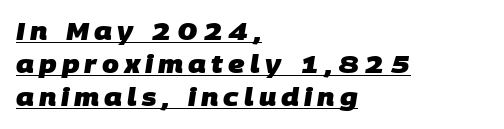
Q: Is the text bold? A: Yes.
Q: Is the text underlined? A: Yes.
Q: How is the paragraph aligned? A: Left-aligned.
Q: Is the spacing between letters normal or unusually wide? A: Unusually wide.
Q: Is the spacing between lines tight, normal or loose? A: Normal.
